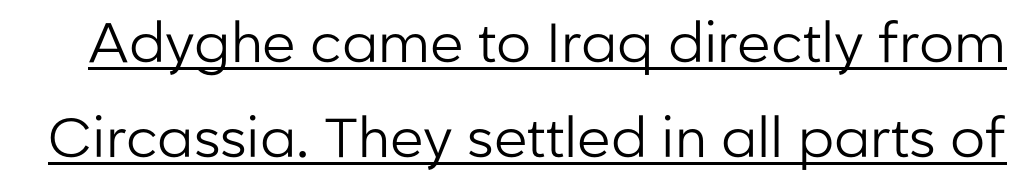
A typesetter would call this zero additional tracking. Nope, not italic — everything's standing straight. Examine the stroke ends and you'll find no serifs. These lines are rendered in a variable-pitch font. No letter is thick-stroked: the sample isn't bold. These characters rest on top of a visible drawn line.
